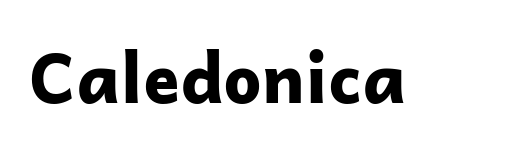
The image shows 68 px bold sans-serif type, upright; set normal letter spacing, not underlined; low stroke contrast and a medium x-height.
